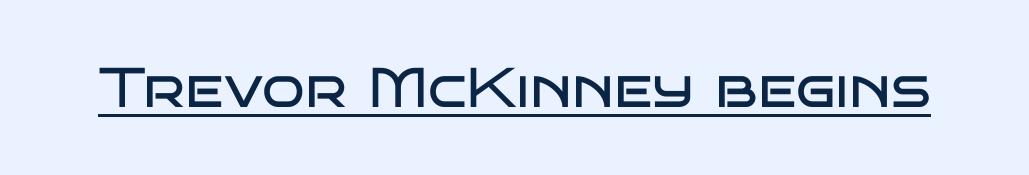
The image shows 56 px regular-weight, wide sans-serif type, upright; set normal letter spacing, underlined; low stroke contrast and a large x-height.
